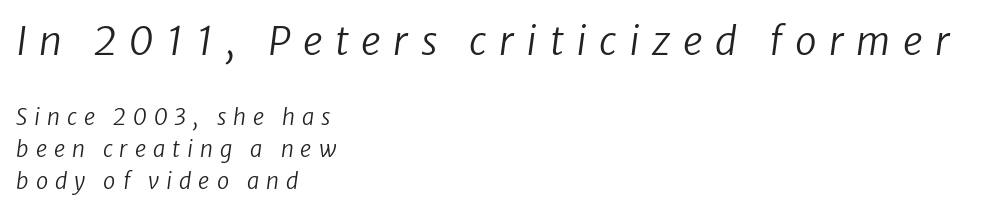
The first block has been scaled up relative to the second. Letters rest on an invisible, unmarked baseline. The typography opts for an oblique posture over an upright one. Vertical spacing — default.
